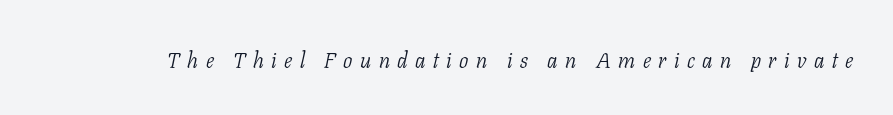
The image shows 22 px text type, italic (leaning right); set unusually wide letter spacing (+0.34 em), not underlined.
